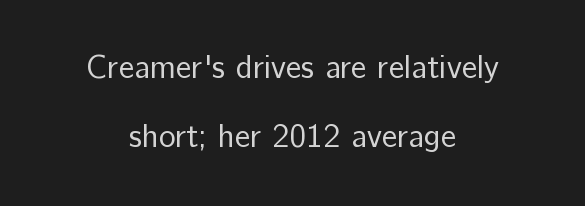
The letterforms sit at book weight or below. Observe the absence of serifs on each vertical stroke in this sample. Does the copy run flush right? No — it is centered line by line. The letters stand straight up with perfectly vertical stems.
